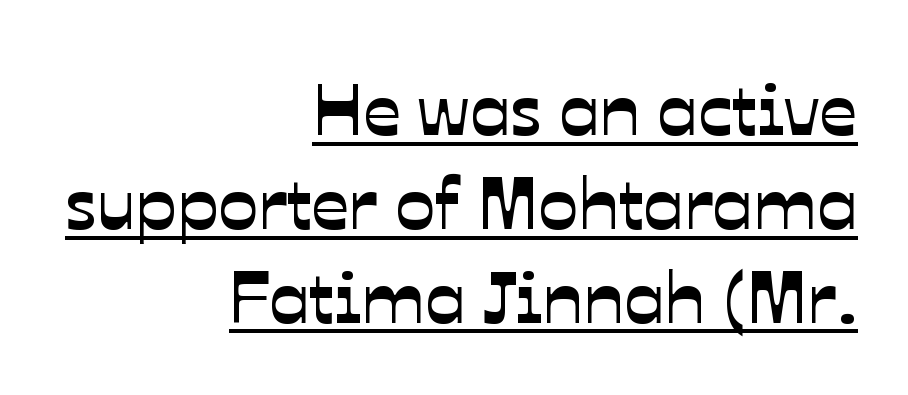
The image shows 74 px sans-serif type; set right-aligned, normal line spacing (1.27x), normal letter spacing, underlined; low stroke contrast and a medium x-height.
